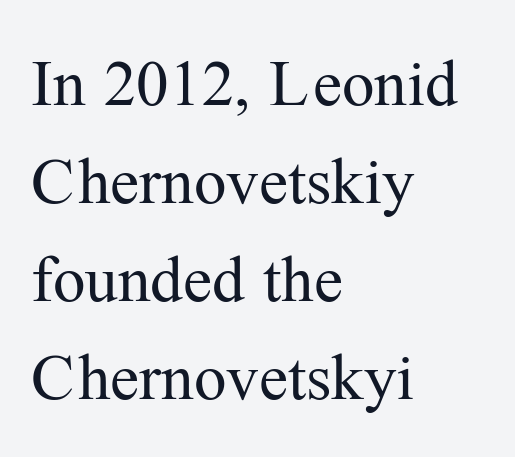
Q: Is the text bold? A: No.
Q: Is the text italic (slanted)? A: No, it is upright.
Q: Is the typeface a serif or a sans-serif typeface? A: Serif.
Q: Is the text underlined? A: No.
Q: How is the paragraph aligned? A: Left-aligned.
Q: Is the spacing between letters normal or unusually wide? A: Normal.
Q: Is the spacing between lines tight, normal or loose? A: Normal.
Q: Width (condensed, normal, or wide)? A: Normal.
Q: Stroke contrast? A: Medium.
Q: x-height? A: Medium.
Q: Monospaced? A: No.
